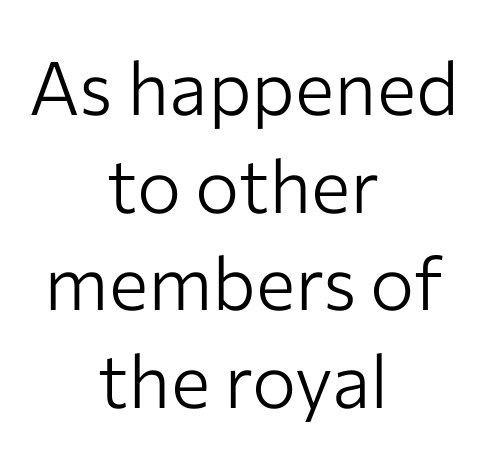
In terms of letterform style, serifs are entirely absent. Normally led — the rows are evenly, conventionally spaced. Look at the tracking — it's just the regular setting, nothing added. No word sits above an underline.
